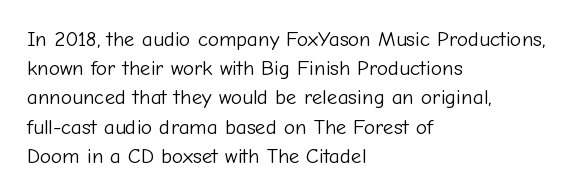
{"italic": "no", "bold": "no", "underline": "no", "align": "left", "line_spacing": "normal", "line_spacing_ratio": 1.39, "letter_spacing": "normal", "letter_spacing_em": 0.0, "glyph_px": 21}
